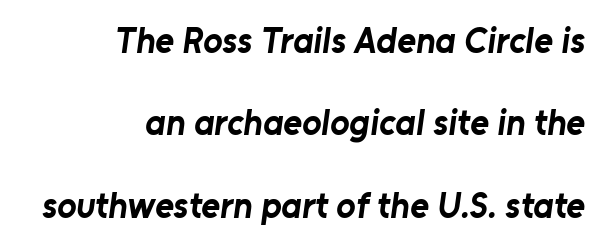
Nope, no serifs anywhere on these letters. The passage shown has conventional tracking throughout. Here the designer chose a conventional face with non-uniform glyph widths. Line ends are locked; line starts wander. A bare baseline throughout the passage. Typographic density is high because the face is bold.
